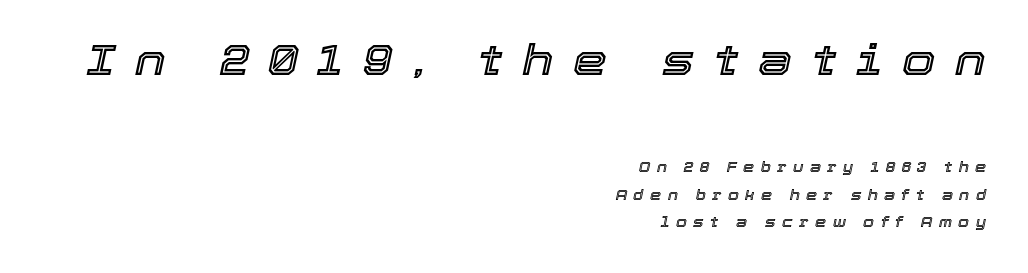
Compared with a flush-left layout, this one pins lines to the opposite, right side. Would a proofreader flag this as italicized? Yes. The rendering shrinks the type as you move from the upper chunk to the lower. Note the varied advance widths — an 'i' is clearly narrower than an 'm'. Check under the words: just untouched page.
